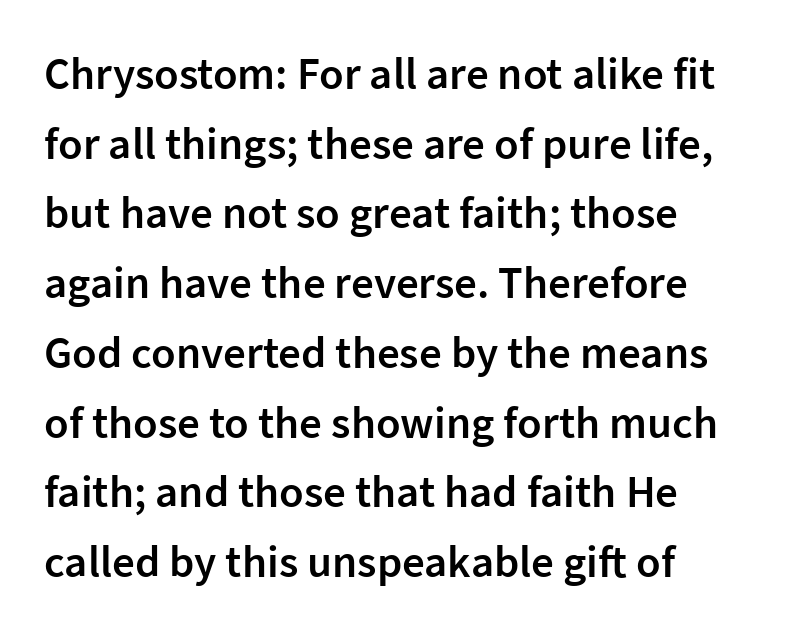
{"serif": "no", "italic": "no", "bold": "semi", "weight": "semibold", "width": "normal", "stroke_contrast": "low", "x_height": "medium", "monospaced": "no", "underline": "no", "line_spacing": "normal", "line_spacing_ratio": 1.55, "letter_spacing": "normal", "letter_spacing_em": 0.0, "glyph_px": 45}
